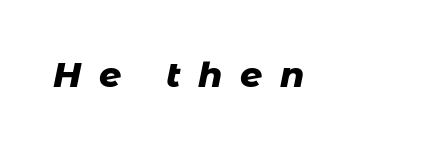
This sample has the flowing, uneven cadence of proportional lettering. The strip under each line holds only bare page. Chunky letters — that's bold for sure. Letter spacing: wide. You can tell it's italic because the verticals aren't actually vertical.
